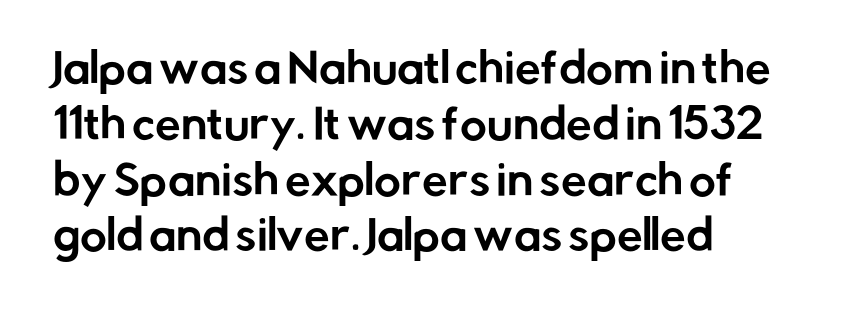
{"serif": "no", "italic": "no", "width": "normal", "stroke_contrast": "low", "x_height": "medium", "monospaced": "no", "underline": "no", "align": "left", "line_spacing": "normal", "line_spacing_ratio": 1.36, "letter_spacing": "normal", "letter_spacing_em": 0.0, "glyph_px": 41}
